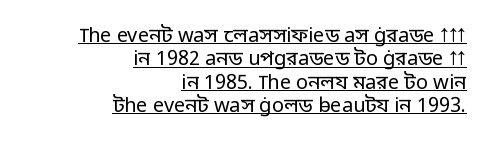
Q: Is the text bold? A: No.
Q: Is the text italic (slanted)? A: No, it is upright.
Q: Is the text underlined? A: Yes.
Q: How is the paragraph aligned? A: Right-aligned.
Q: Is the spacing between letters normal or unusually wide? A: Normal.
